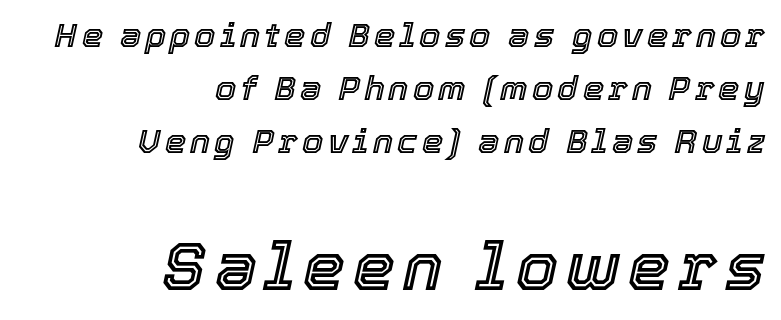
Q: Is the text italic (slanted)? A: Yes, it leans right by about 12 degrees.
Q: Is the text underlined? A: No.
Q: How is the paragraph aligned? A: Right-aligned.
Q: Is the spacing between lines tight, normal or loose? A: Normal.
Q: Which block of text is set in a larger size, the first (top) or the second (bottom)? A: The second (bottom) one.
Q: Width (condensed, normal, or wide)? A: Normal.
Q: x-height? A: Medium.
Q: Monospaced? A: No.
